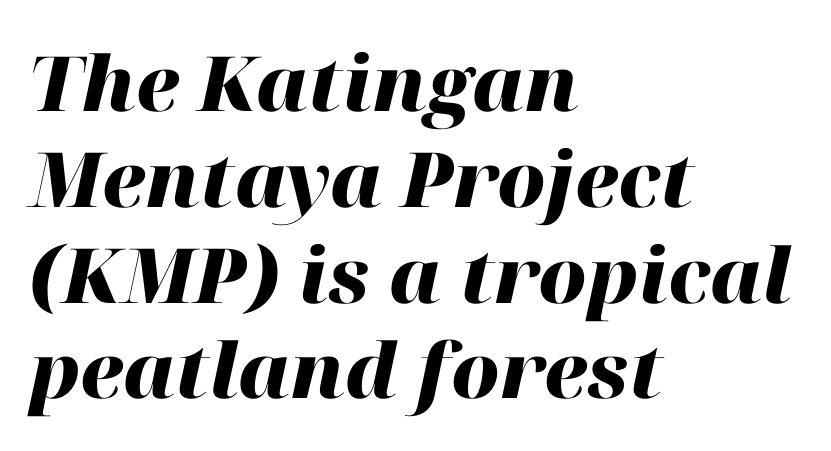
Inter-character spacing is left at the font's built-in metrics. A typesetter would call this leading conventional body-copy spacing. Note the varied advance widths — an 'i' is clearly narrower than an 'm'. The glyphs are unaccompanied by any horizontal stroke below them. Every row of glyphs begins at an identical x-position on the left. The face used here has a pronounced slope to its letters.
